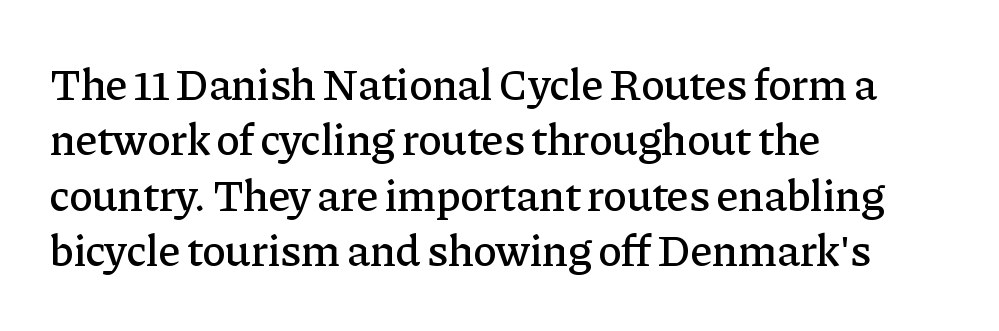
Q: Is the text italic (slanted)? A: No, it is upright.
Q: Is the typeface a serif or a sans-serif typeface? A: Serif.
Q: Is the text underlined? A: No.
Q: How is the paragraph aligned? A: Left-aligned.
Q: Is the spacing between letters normal or unusually wide? A: Normal.
Q: Width (condensed, normal, or wide)? A: Normal.
Q: Stroke contrast? A: Low.
Q: x-height? A: Medium.
Q: Monospaced? A: No.
